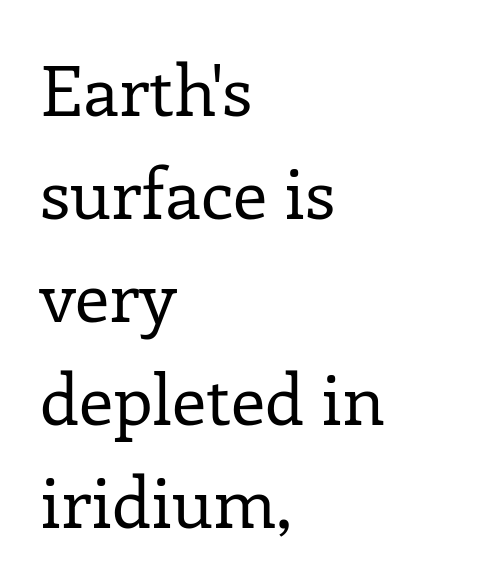
{"serif": "yes", "italic": "no", "bold": "no", "weight": "regular", "width": "normal", "stroke_contrast": "low", "x_height": "medium", "monospaced": "no", "underline": "no", "align": "left", "line_spacing": "normal", "line_spacing_ratio": 1.47, "letter_spacing": "normal", "letter_spacing_em": 0.0, "glyph_px": 70}
